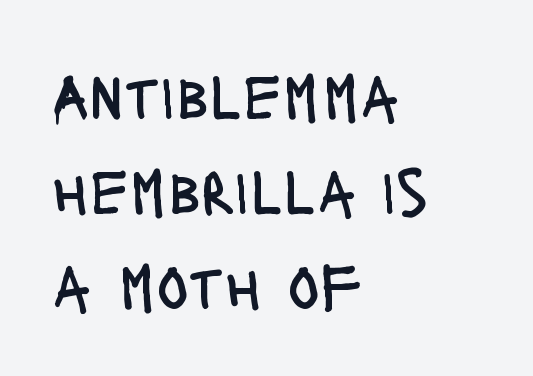
{"serif": "no", "italic": "no", "bold": "no", "weight": "regular", "width": "condensed", "stroke_contrast": "low", "x_height": "large", "monospaced": "no", "underline": "no", "align": "left", "line_spacing": "normal", "line_spacing_ratio": 1.42, "letter_spacing": "normal", "letter_spacing_em": 0.0, "glyph_px": 67}
